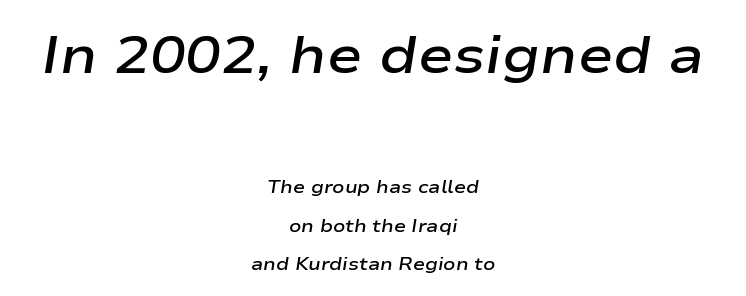
Q: Is the text bold? A: Semi-bold.
Q: Is the text italic (slanted)? A: Yes, it leans right by about 9 degrees.
Q: Is the text underlined? A: No.
Q: How is the paragraph aligned? A: Centered.
Q: Is the spacing between letters normal or unusually wide? A: Normal.
Q: Is the spacing between lines tight, normal or loose? A: Loose.
Q: Which block of text is set in a larger size, the first (top) or the second (bottom)? A: The first (top) one.
Q: Width (condensed, normal, or wide)? A: Wide.
Q: Stroke contrast? A: Low.
Q: x-height? A: Medium.
Q: Monospaced? A: No.
